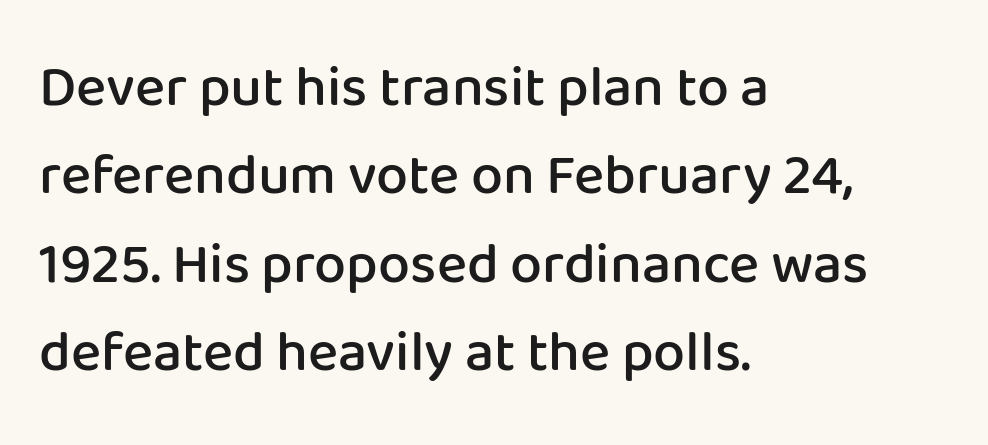
{"serif": "no", "italic": "no", "bold": "semi", "weight": "semibold", "width": "normal", "stroke_contrast": "low", "x_height": "medium", "monospaced": "no", "underline": "no", "align": "left", "line_spacing": "normal", "line_spacing_ratio": 1.55, "letter_spacing": "normal", "letter_spacing_em": 0.0, "glyph_px": 57}
